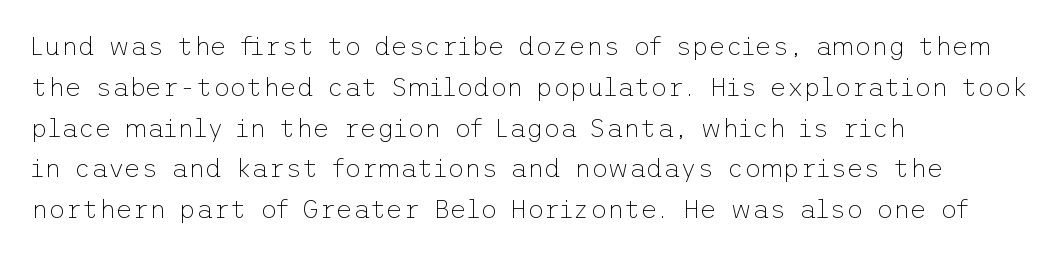
{"italic": "no", "bold": "no", "underline": "no", "align": "left", "line_spacing": "normal", "line_spacing_ratio": 1.57, "letter_spacing": "normal", "letter_spacing_em": 0.0, "glyph_px": 26}
